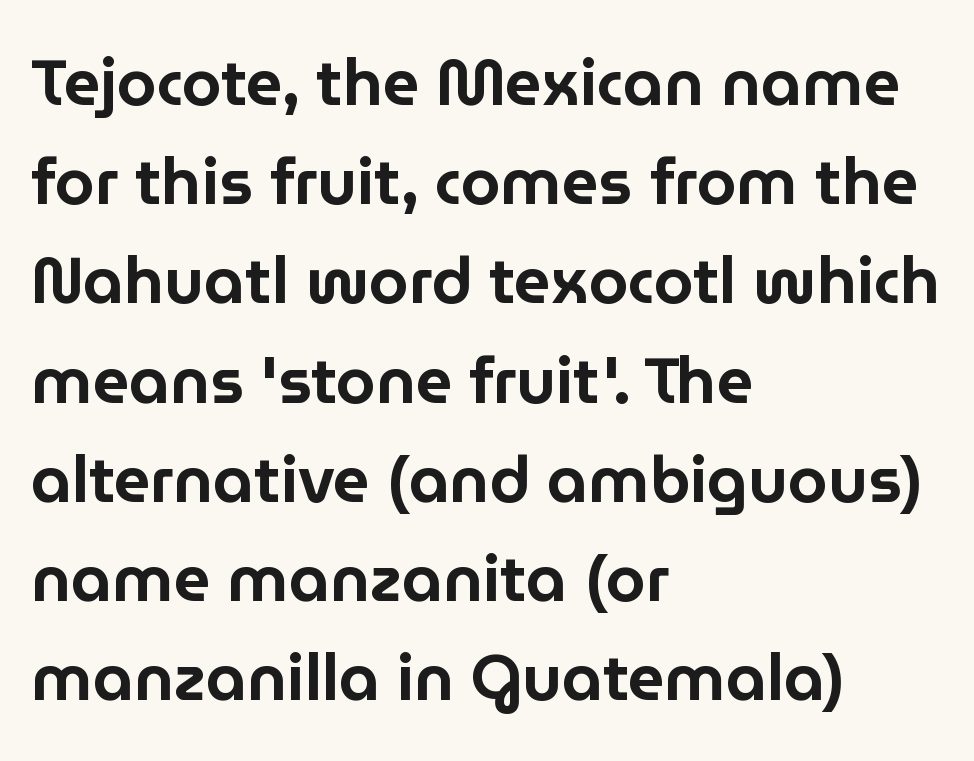
The image shows 64 px sans-serif type, upright; set left-aligned, normal line spacing (1.55x), normal letter spacing, not underlined; low stroke contrast and a medium x-height.
